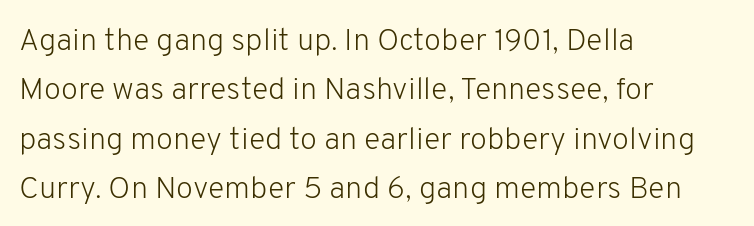
Q: Is the text bold? A: No.
Q: Is the text italic (slanted)? A: No, it is upright.
Q: Is the typeface a serif or a sans-serif typeface? A: Sans-serif.
Q: Is the text underlined? A: No.
Q: How is the paragraph aligned? A: Left-aligned.
Q: Is the spacing between letters normal or unusually wide? A: Normal.
Q: Is the spacing between lines tight, normal or loose? A: Normal.
Q: Width (condensed, normal, or wide)? A: Normal.
Q: Stroke contrast? A: Low.
Q: x-height? A: Medium.
Q: Monospaced? A: No.
